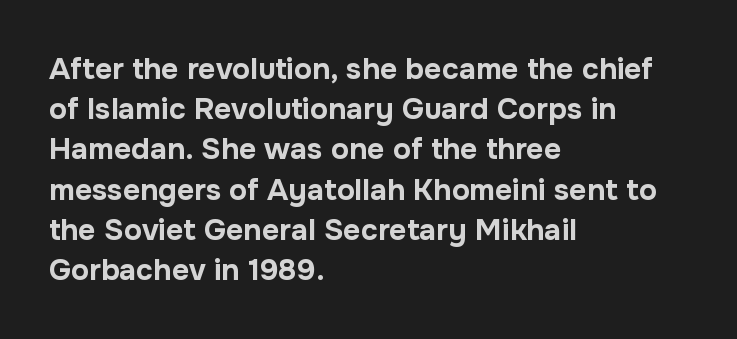
{"serif": "no", "italic": "no", "bold": "yes", "weight": "bold", "width": "normal", "stroke_contrast": "low", "x_height": "medium", "monospaced": "no", "underline": "no", "align": "left", "line_spacing": "normal", "line_spacing_ratio": 1.34, "letter_spacing": "normal", "letter_spacing_em": 0.0, "glyph_px": 30}
